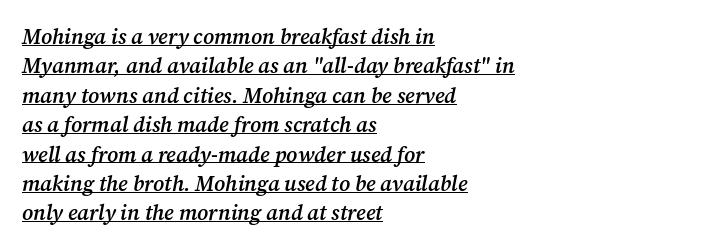
{"italic": "yes", "lean": "right", "slant_degrees": 12, "bold": "semi", "underline": "yes", "align": "left", "line_spacing": "normal", "line_spacing_ratio": 1.4, "letter_spacing": "normal", "letter_spacing_em": 0.0, "glyph_px": 21}
